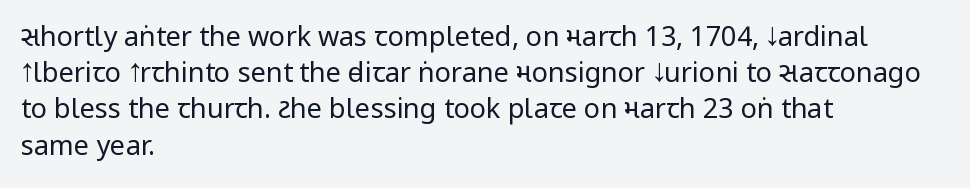
The image shows 27 px text type, upright; set left-aligned, normal line spacing (1.34x), normal letter spacing, not underlined.
